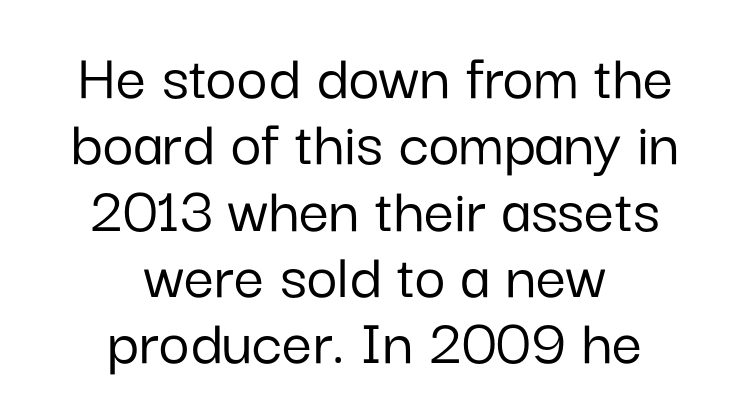
Q: Is the text italic (slanted)? A: No, it is upright.
Q: Is the typeface a serif or a sans-serif typeface? A: Sans-serif.
Q: Is the text underlined? A: No.
Q: How is the paragraph aligned? A: Centered.
Q: Is the spacing between letters normal or unusually wide? A: Normal.
Q: Is the spacing between lines tight, normal or loose? A: Tight.
Q: Width (condensed, normal, or wide)? A: Normal.
Q: Stroke contrast? A: Low.
Q: x-height? A: Medium.
Q: Monospaced? A: No.
